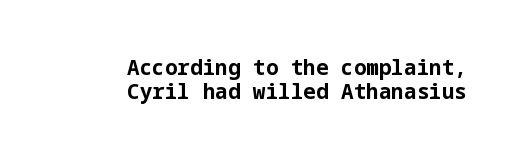
This sample uses plain, unmodified letter spacing. The face used here has the dense, thick strokes of a bold. Clear beneath every line of the passage. If you measured baseline to baseline, you'd find a short distance. Ordinary non-slanted type is in use.
